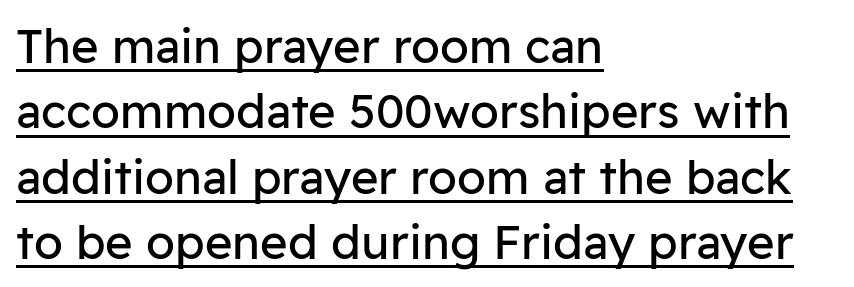
{"serif": "no", "italic": "no", "bold": "no", "weight": "regular", "width": "normal", "stroke_contrast": "low", "x_height": "medium", "monospaced": "no", "underline": "yes", "align": "left", "line_spacing": "normal", "line_spacing_ratio": 1.39, "letter_spacing": "normal", "letter_spacing_em": 0.0, "glyph_px": 47}
